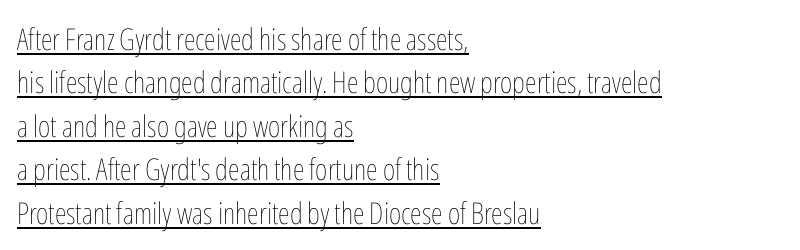
{"italic": "no", "bold": "no", "weight": "thin", "width": "condensed", "stroke_contrast": "low", "x_height": "medium", "monospaced": "no", "underline": "yes", "align": "left", "line_spacing": "normal", "line_spacing_ratio": 1.45, "letter_spacing": "normal", "letter_spacing_em": 0.0, "glyph_px": 30}
